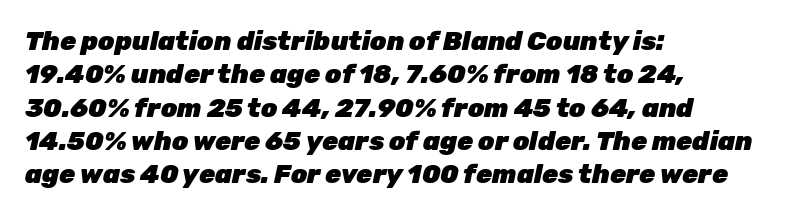
The image shows 26 px bold type, italic (leaning right); set left-aligned, normal line spacing (1.28x), normal letter spacing, not underlined.
